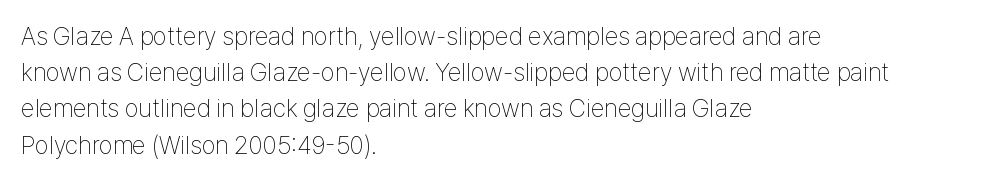
The cut favours lightness, reaching ordinary text weight at its darkest. Left-aligned paragraph, ragged on the right. There is no visible air inserted between adjacent glyphs. Has an underline been added? It has not. Upright lettering throughout. Leading matches the norm, producing a regular column.
